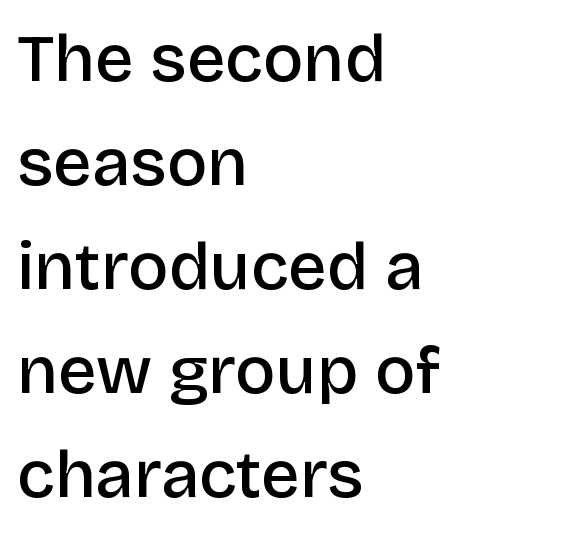
{"serif": "no", "italic": "no", "bold": "semi", "weight": "semibold", "width": "normal", "stroke_contrast": "low", "x_height": "large", "monospaced": "no", "underline": "no", "align": "left", "line_spacing": "normal", "line_spacing_ratio": 1.53, "letter_spacing": "normal", "letter_spacing_em": 0.0, "glyph_px": 68}
